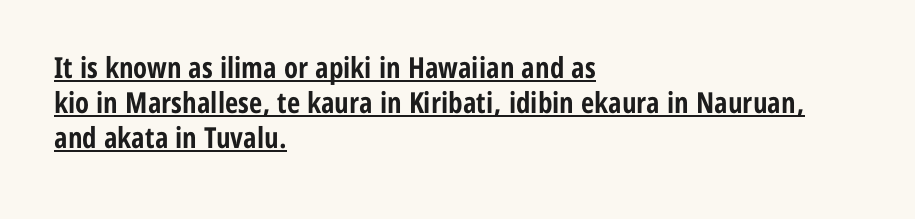
This is the regular roman posture of the typeface. This sample carries an underscore along the baseline area. Strokes here are thick enough to call this a true bold. Default kerning and tracking; the words read as compact shapes.
